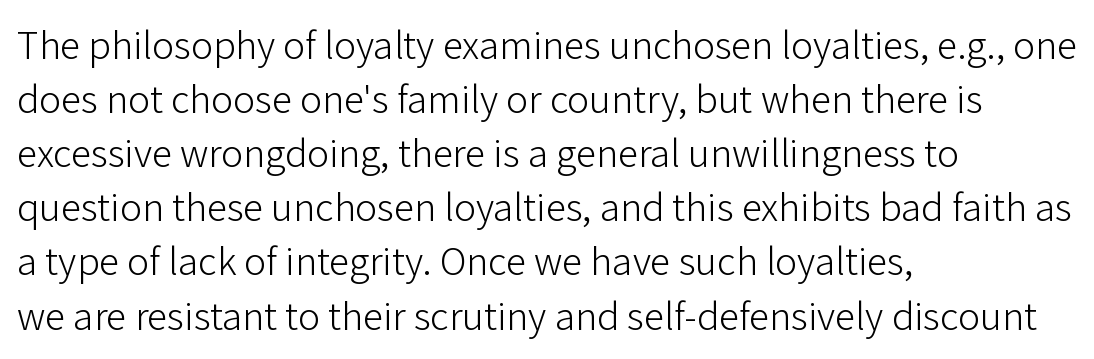
Q: Is the text bold? A: No.
Q: Is the text italic (slanted)? A: No, it is upright.
Q: Is the typeface a serif or a sans-serif typeface? A: Sans-serif.
Q: Is the text underlined? A: No.
Q: How is the paragraph aligned? A: Left-aligned.
Q: Is the spacing between letters normal or unusually wide? A: Normal.
Q: Is the spacing between lines tight, normal or loose? A: Normal.
Q: Width (condensed, normal, or wide)? A: Normal.
Q: Stroke contrast? A: Low.
Q: x-height? A: Medium.
Q: Monospaced? A: No.
